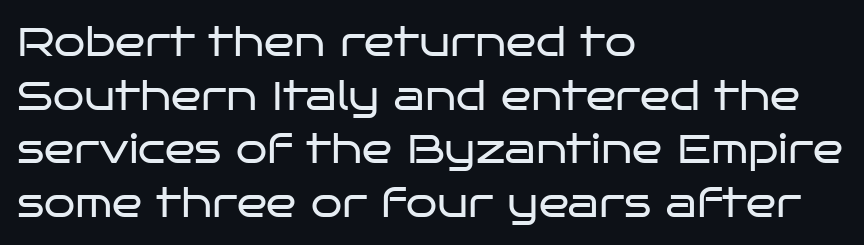
The rag falls on the right side of this text block. Compared with typical paragraphs, the rows here are spaced about the same. Character widths vary here, with narrow letters taking less room than wide ones. Upright lettering throughout. Font category for this specimen: sans-serif. Spacing between characters is what you'd get straight out of the box.
